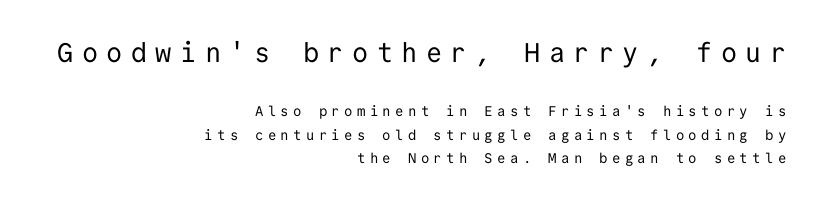
A student would call this right alignment; a typographer would say flush right, rag left. In terms of posture, this sample is upright. A clean baseline with only descenders dipping below it. Larger block? The one above; the one below is distinctly smaller. A typesetter would call this leading conventional body-copy spacing. The font sits on the lighter half of the weight spectrum, regular included.
